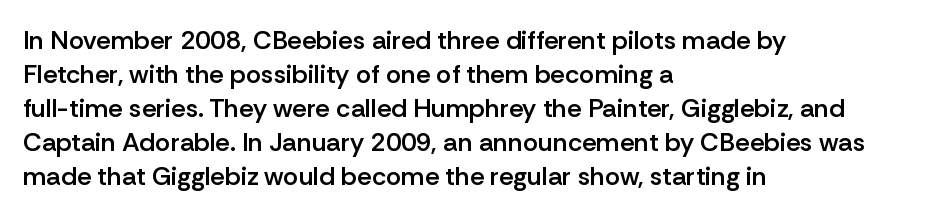
{"italic": "no", "bold": "semi", "underline": "no", "align": "left", "line_spacing": "normal", "line_spacing_ratio": 1.31, "letter_spacing": "normal", "letter_spacing_em": 0.0, "glyph_px": 26}
